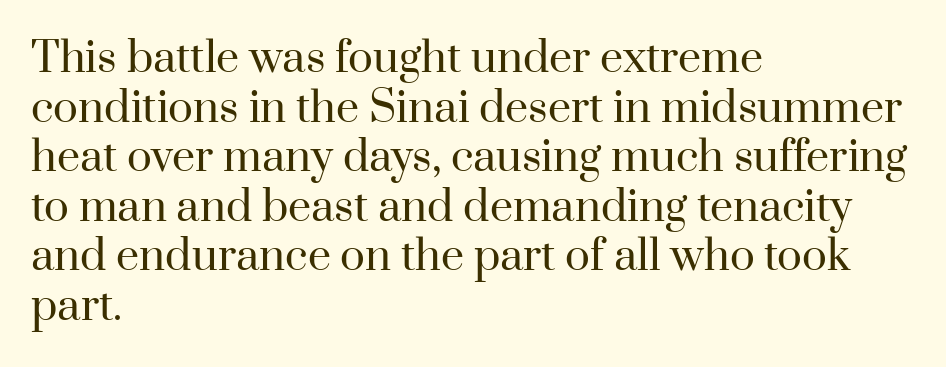
This rendering features lettering with no underline. I'd call this a serif setting — the letters wear small feet. Which margin do the lines hug? The left one — the right edge is uneven. Does the lettering tilt? It doesn't — this is upright. Honestly, the letter spacing is just normal — you wouldn't notice it. Nothing heavy about these letters — not bold at all.
